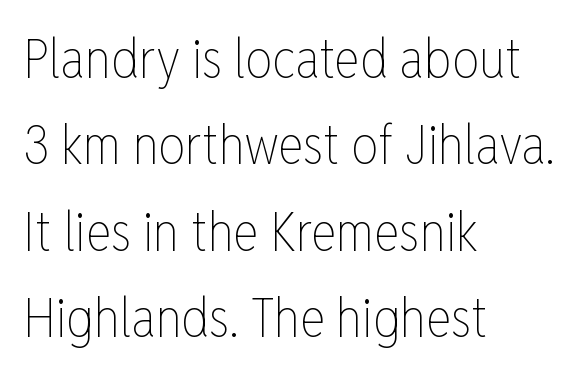
The image shows 54 px thin, condensed type, upright; set left-aligned, normal line spacing (1.6x), normal letter spacing, not underlined; low stroke contrast and a medium x-height.
